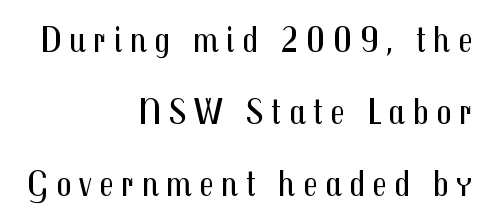
Q: Is the text bold? A: No.
Q: Is the text italic (slanted)? A: No, it is upright.
Q: Is the typeface a serif or a sans-serif typeface? A: Sans-serif.
Q: Is the text underlined? A: No.
Q: How is the paragraph aligned? A: Right-aligned.
Q: Is the spacing between letters normal or unusually wide? A: Unusually wide.
Q: Is the spacing between lines tight, normal or loose? A: Loose.
Q: Width (condensed, normal, or wide)? A: Condensed.
Q: Stroke contrast? A: Medium.
Q: x-height? A: Medium.
Q: Monospaced? A: No.
